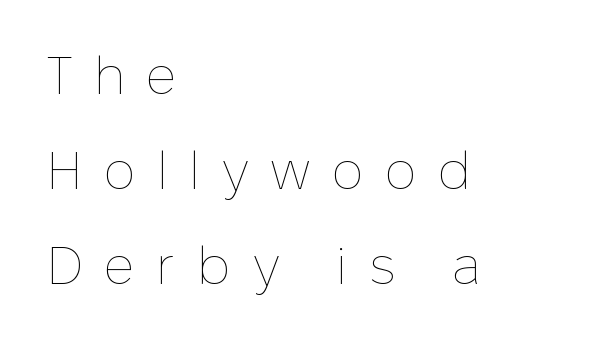
Q: Is the text bold? A: No.
Q: Is the text italic (slanted)? A: No, it is upright.
Q: Is the text underlined? A: No.
Q: How is the paragraph aligned? A: Left-aligned.
Q: Is the spacing between letters normal or unusually wide? A: Unusually wide.
Q: Width (condensed, normal, or wide)? A: Normal.
Q: Stroke contrast? A: Low.
Q: x-height? A: Medium.
Q: Monospaced? A: No.
